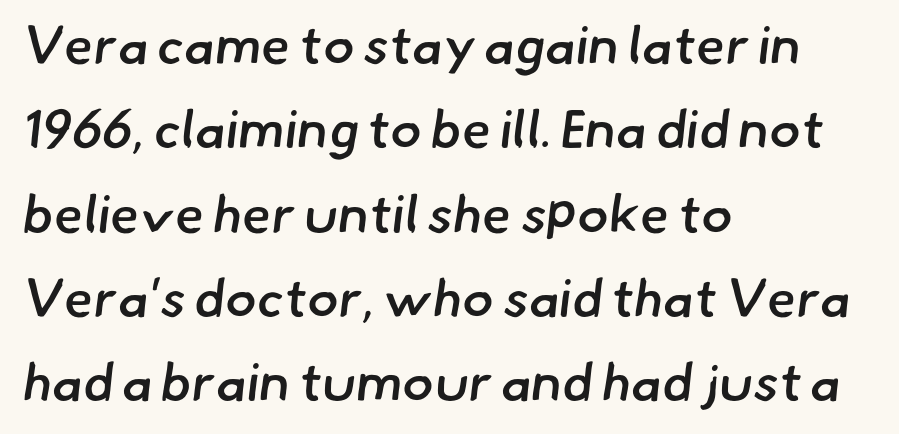
Q: Is the text bold? A: Semi-bold.
Q: Is the typeface a serif or a sans-serif typeface? A: Sans-serif.
Q: Is the text underlined? A: No.
Q: How is the paragraph aligned? A: Left-aligned.
Q: Is the spacing between letters normal or unusually wide? A: Normal.
Q: Is the spacing between lines tight, normal or loose? A: Normal.
Q: Width (condensed, normal, or wide)? A: Normal.
Q: Stroke contrast? A: Low.
Q: x-height? A: Small.
Q: Monospaced? A: No.
